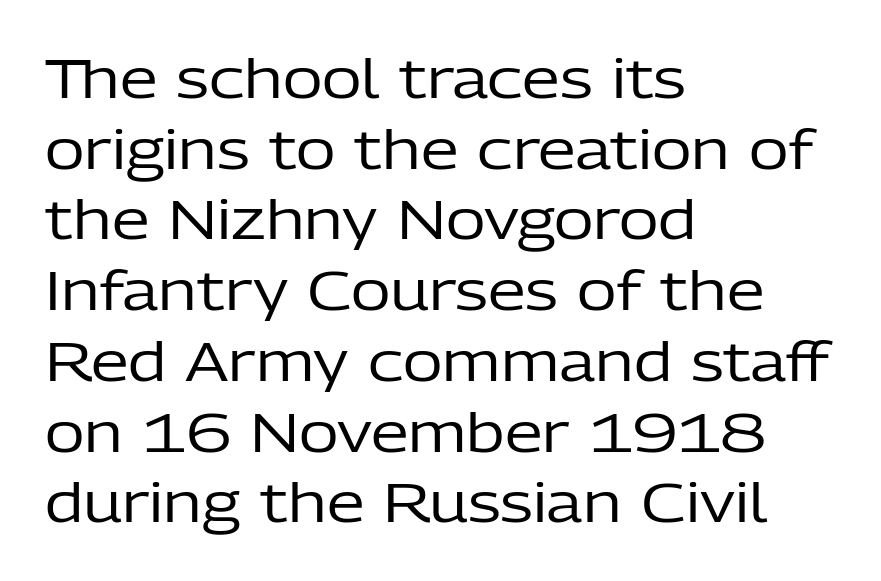
The image shows 54 px regular-weight sans-serif type, upright; set left-aligned, normal line spacing (1.31x), normal letter spacing, not underlined; low stroke contrast and a medium x-height.
